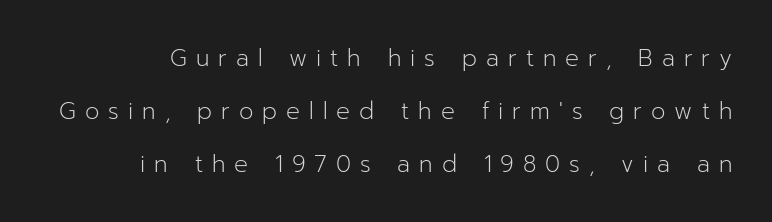
Line spacing here is loose. Words float on clear page, feet unadorned. The specimen reads as upright at a glance. The cut favours lightness, reaching ordinary text weight at its darkest.
